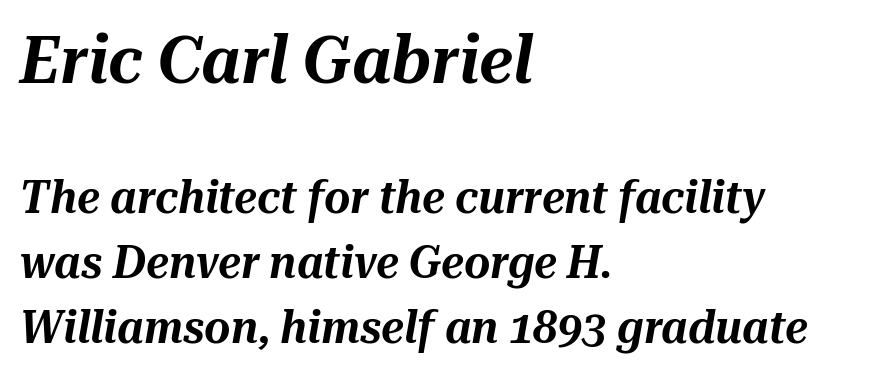
The image shows 67 px text type, italic (leaning right); set left-aligned, normal line spacing (1.45x), normal letter spacing, not underlined; the first (top) block is 1.49x larger; medium stroke contrast and a medium x-height.
